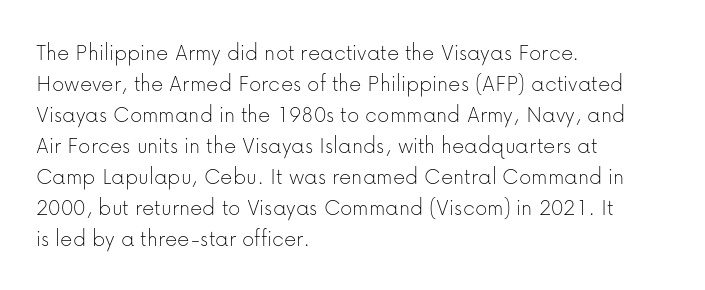
Q: Is the text bold? A: No.
Q: Is the text italic (slanted)? A: No, it is upright.
Q: Is the text underlined? A: No.
Q: How is the paragraph aligned? A: Left-aligned.
Q: Is the spacing between letters normal or unusually wide? A: Normal.
Q: Is the spacing between lines tight, normal or loose? A: Normal.
